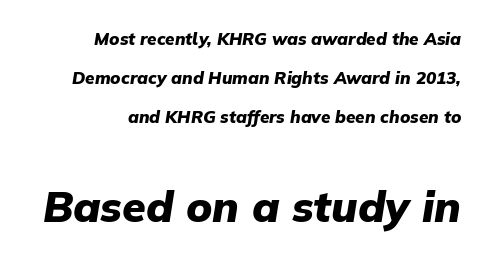
{"italic": "yes", "lean": "right", "slant_degrees": 9, "bold": "yes", "weight": "heavy", "width": "normal", "stroke_contrast": "low", "x_height": "medium", "monospaced": "no", "underline": "no", "align": "right", "line_spacing": "loose", "line_spacing_ratio": 2.29, "letter_spacing": "normal", "letter_spacing_em": 0.0, "larger_block": "second", "size_ratio": 2.53, "glyph_px": 43}
